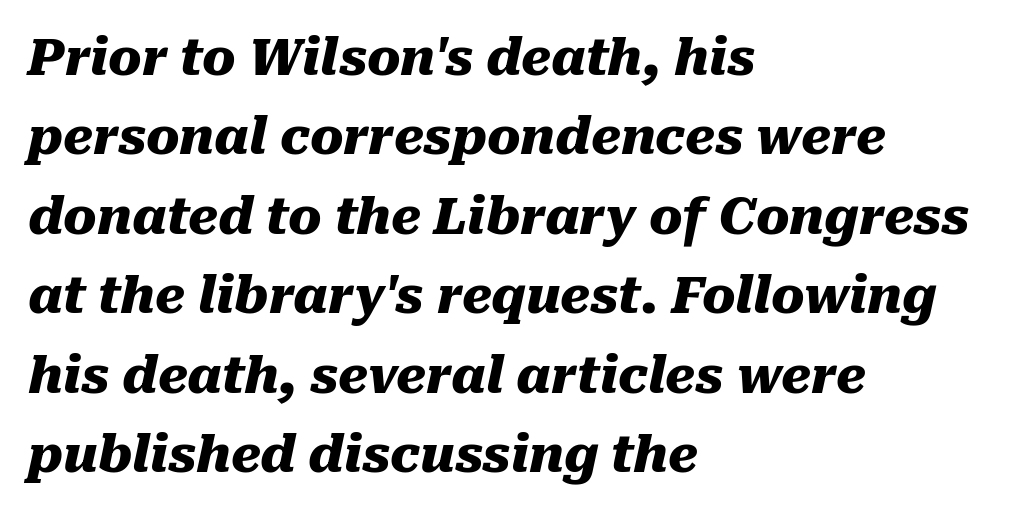
The image shows 50 px heavy type, italic (leaning right); set left-aligned, normal line spacing (1.59x), normal letter spacing, not underlined; medium stroke contrast and a medium x-height.
